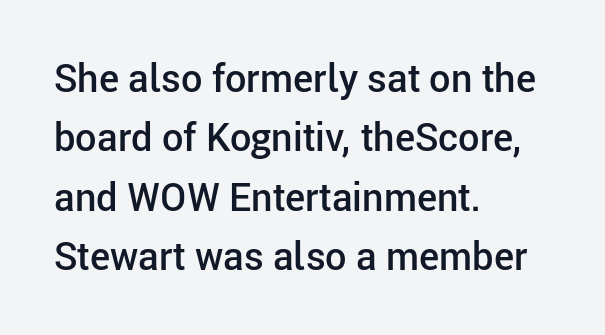
Caption: semibold face, moderately heavy strokes. Visually the block forms a straight wall on the left and a jagged coastline on the right. Notice how the stems are strictly vertical — no italics here. Look at the tracking — it's just the regular setting, nothing added. Think of a printed novel: that variable character pitch is what you see here.
